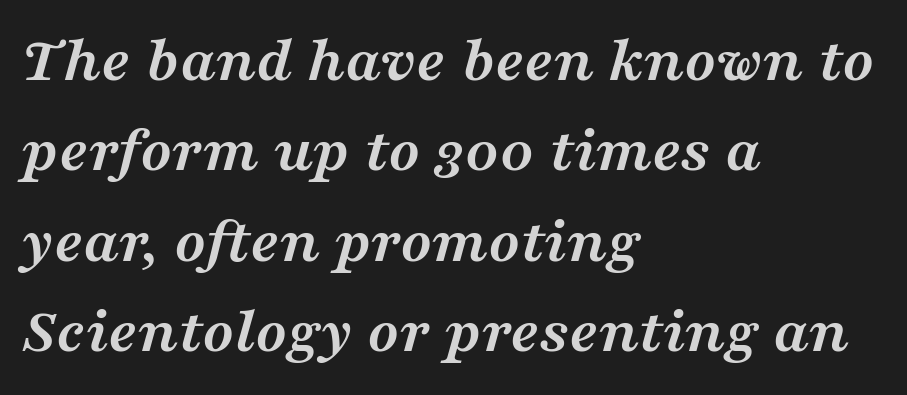
{"serif": "yes", "italic": "yes", "lean": "right", "slant_degrees": 16, "bold": "yes", "weight": "semibold", "width": "wide", "stroke_contrast": "medium", "x_height": "medium", "monospaced": "no", "underline": "no", "align": "left", "line_spacing": "normal", "line_spacing_ratio": 1.39, "letter_spacing": "normal", "letter_spacing_em": 0.0, "glyph_px": 65}
